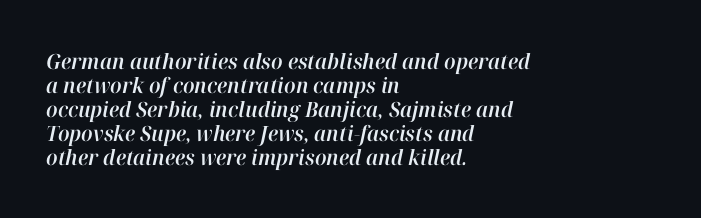
{"italic": "yes", "lean": "right", "slant_degrees": 12, "underline": "no", "align": "left", "line_spacing": "tight", "line_spacing_ratio": 1.14, "letter_spacing": "normal", "letter_spacing_em": 0.0, "glyph_px": 21}
